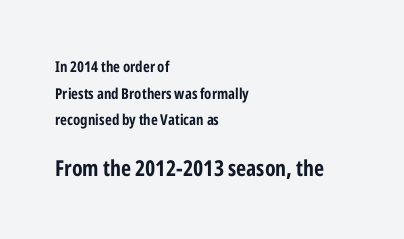
{"italic": "no", "bold": "yes", "underline": "no", "align": "left", "line_spacing_ratio": 1.77, "letter_spacing": "normal", "letter_spacing_em": 0.0, "larger_block": "second", "size_ratio": 1.47, "glyph_px": 22}
